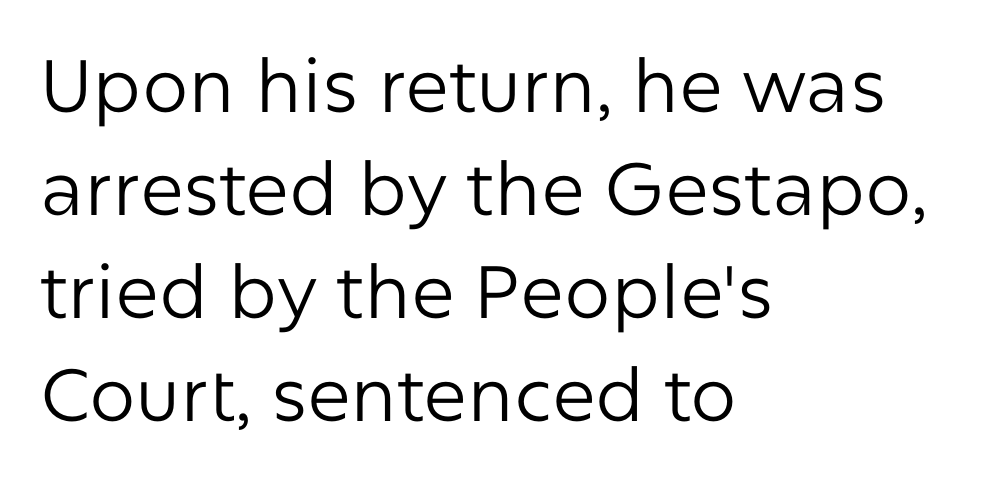
{"serif": "no", "italic": "no", "bold": "no", "weight": "regular", "width": "normal", "stroke_contrast": "low", "x_height": "medium", "monospaced": "no", "underline": "no", "align": "left", "line_spacing": "normal", "line_spacing_ratio": 1.39, "letter_spacing": "normal", "letter_spacing_em": 0.0, "glyph_px": 74}
